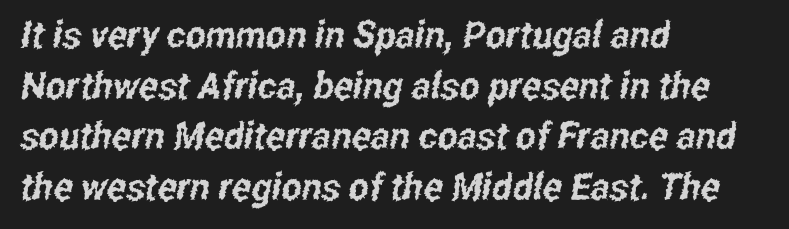
The passage shown is typed in a proportional face where columns would drift. Default kerning and tracking; the words read as compact shapes. Honestly, the row spacing looks completely unremarkable. The gap between lines stays unmarked. Regarding serifs, this sample does without them.
